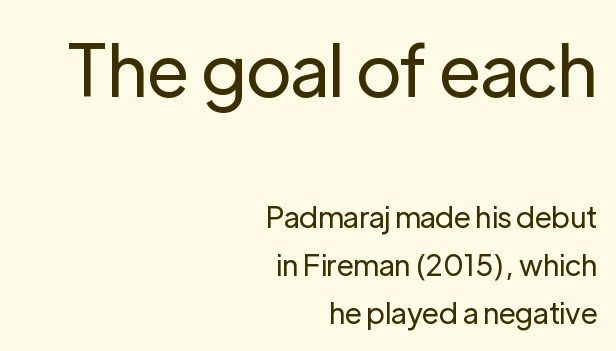
{"serif": "no", "italic": "no", "bold": "no", "weight": "regular", "width": "normal", "stroke_contrast": "low", "x_height": "medium", "monospaced": "no", "underline": "no", "align": "right", "line_spacing": "normal", "line_spacing_ratio": 1.66, "letter_spacing": "normal", "letter_spacing_em": 0.0, "larger_block": "first", "size_ratio": 2.48, "glyph_px": 72}
